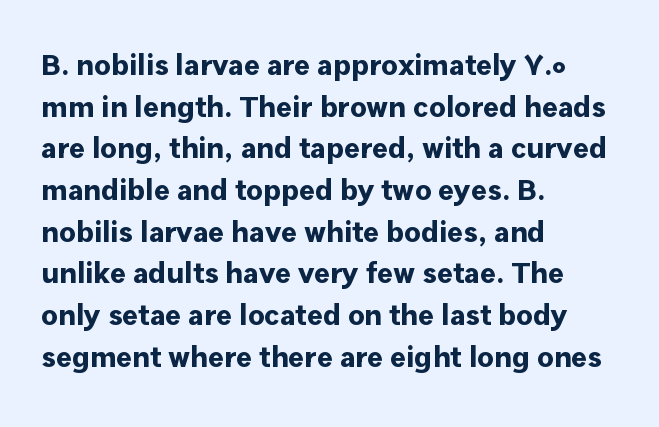
Just letters on the line, the space beneath them empty. Notice how descenders clear the ascenders below comfortably — that's standard leading. Nobody touched the tracking dial on this one. If you drew a line through each stem, it would be perfectly vertical. Serifs: no, the terminals of the letterforms are clean.
